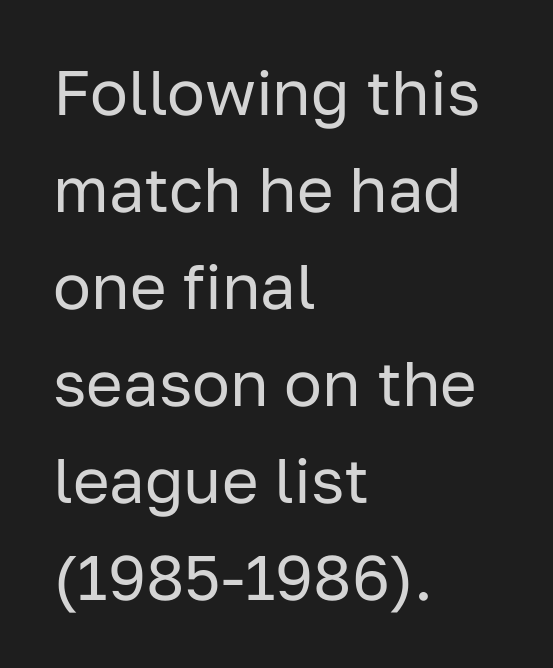
Q: Is the text bold? A: No.
Q: Is the text italic (slanted)? A: No, it is upright.
Q: Is the typeface a serif or a sans-serif typeface? A: Sans-serif.
Q: Is the text underlined? A: No.
Q: How is the paragraph aligned? A: Left-aligned.
Q: Is the spacing between letters normal or unusually wide? A: Normal.
Q: Is the spacing between lines tight, normal or loose? A: Normal.
Q: Width (condensed, normal, or wide)? A: Normal.
Q: Stroke contrast? A: Low.
Q: x-height? A: Medium.
Q: Monospaced? A: No.
